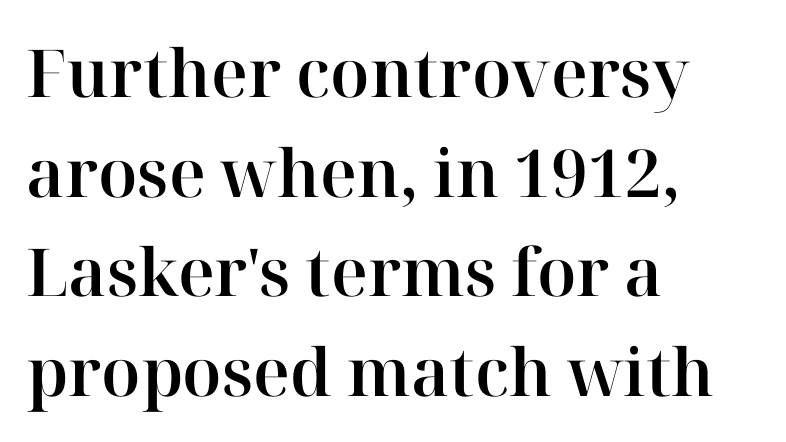
The image shows 66 px serif type, upright; set left-aligned, normal line spacing (1.51x), normal letter spacing, not underlined; high stroke contrast and a medium x-height.
